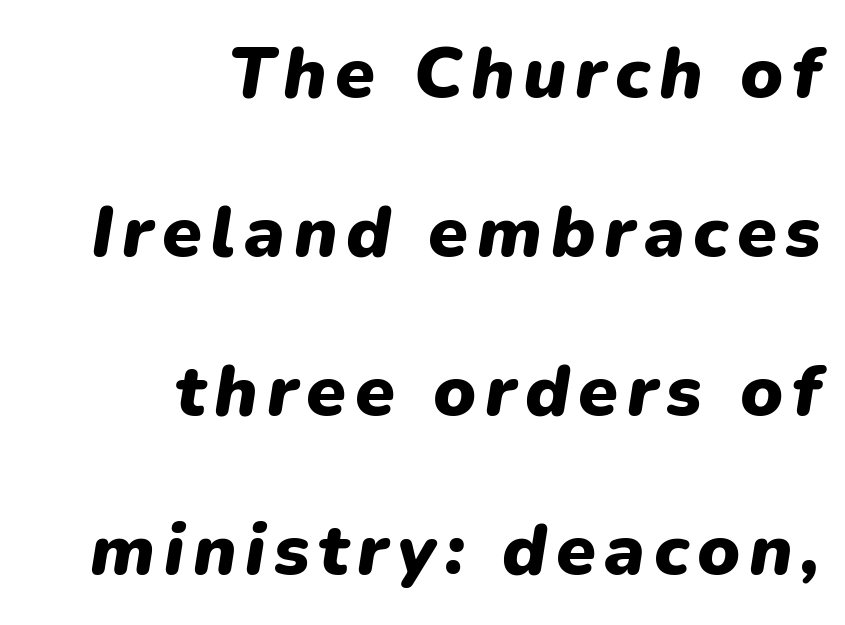
Q: Is the text bold? A: Yes.
Q: Is the text italic (slanted)? A: Yes, it leans right by about 9 degrees.
Q: Is the text underlined? A: No.
Q: How is the paragraph aligned? A: Right-aligned.
Q: Is the spacing between lines tight, normal or loose? A: Loose.
Q: Width (condensed, normal, or wide)? A: Normal.
Q: Stroke contrast? A: Low.
Q: x-height? A: Medium.
Q: Monospaced? A: No.
